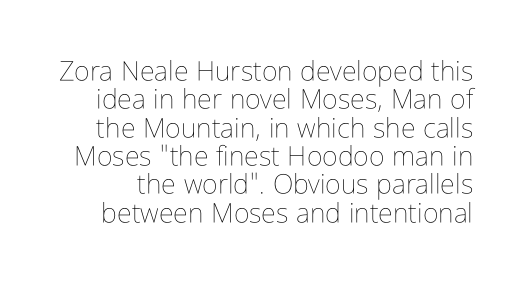
Q: Is the text bold? A: No.
Q: Is the text italic (slanted)? A: No, it is upright.
Q: Is the text underlined? A: No.
Q: Is the spacing between letters normal or unusually wide? A: Normal.
Q: Is the spacing between lines tight, normal or loose? A: Tight.
